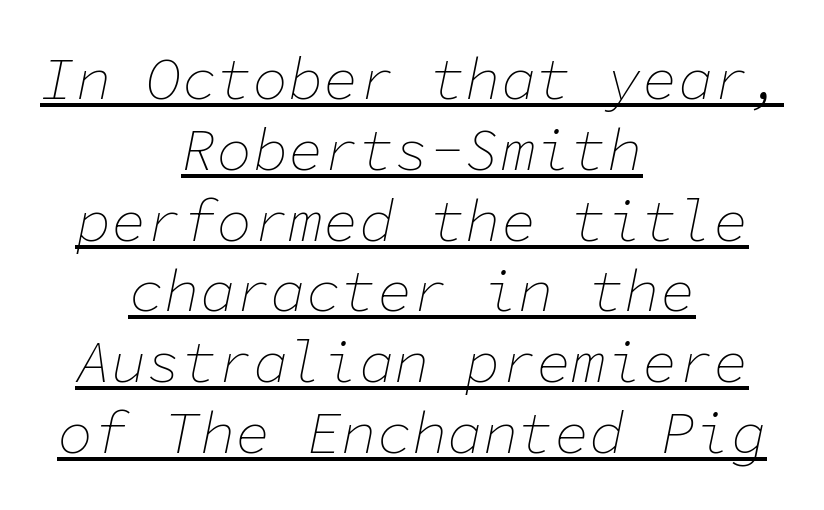
The face used here is monospaced, like something from a code editor. The words here are underlined. Caption: face not bold, strokes unweighted. There's an unmistakable incline to the writing here. In CSS terms this would be text-align: center.
